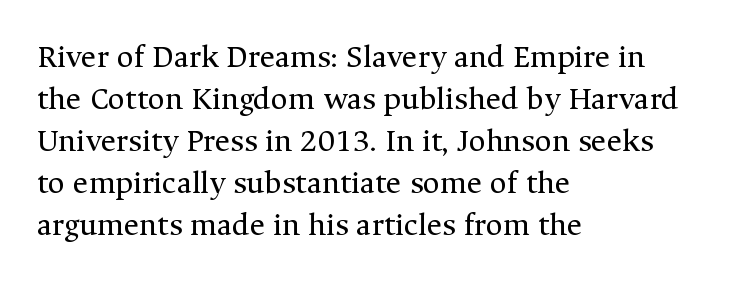
Q: Is the text bold? A: No.
Q: Is the text italic (slanted)? A: No, it is upright.
Q: Is the typeface a serif or a sans-serif typeface? A: Serif.
Q: Is the text underlined? A: No.
Q: How is the paragraph aligned? A: Left-aligned.
Q: Is the spacing between letters normal or unusually wide? A: Normal.
Q: Is the spacing between lines tight, normal or loose? A: Normal.
Q: Width (condensed, normal, or wide)? A: Normal.
Q: Stroke contrast? A: Medium.
Q: x-height? A: Medium.
Q: Monospaced? A: No.
